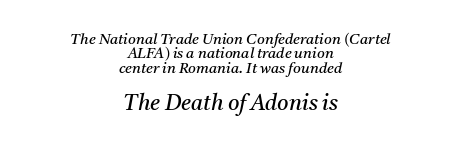
Q: Is the text bold? A: No.
Q: Is the text italic (slanted)? A: Yes, it leans right by about 11 degrees.
Q: Is the text underlined? A: No.
Q: How is the paragraph aligned? A: Centered.
Q: Is the spacing between letters normal or unusually wide? A: Normal.
Q: Is the spacing between lines tight, normal or loose? A: Tight.
Q: Which block of text is set in a larger size, the first (top) or the second (bottom)? A: The second (bottom) one.
